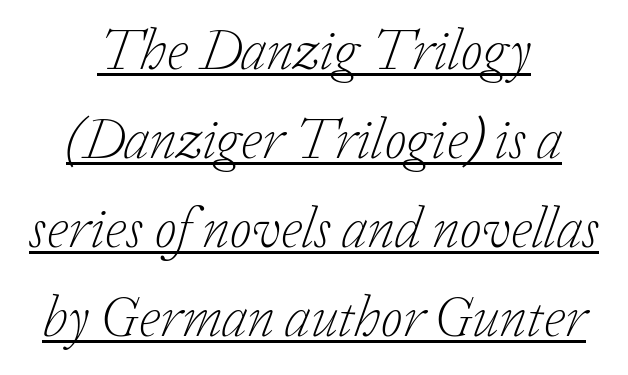
{"serif": "yes", "italic": "yes", "lean": "right", "slant_degrees": 20, "bold": "no", "weight": "light", "width": "normal", "stroke_contrast": "low", "x_height": "medium", "monospaced": "no", "underline": "yes", "align": "center", "line_spacing": "normal", "line_spacing_ratio": 1.56, "letter_spacing": "normal", "letter_spacing_em": 0.0, "glyph_px": 57}
